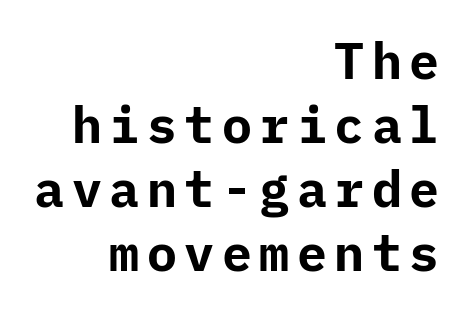
The image shows 50 px bold sans-serif type, upright; set right-aligned, normal line spacing (1.28x), not underlined; low stroke contrast and a medium x-height.
